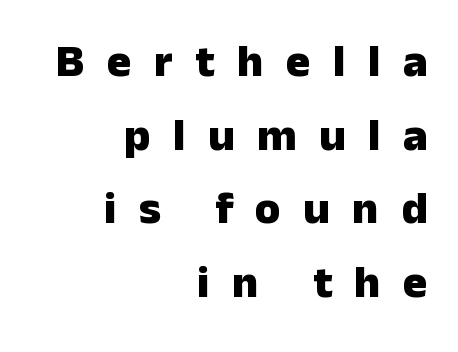
{"serif": "no", "italic": "no", "bold": "yes", "weight": "heavy", "width": "normal", "stroke_contrast": "low", "x_height": "medium", "monospaced": "no", "underline": "no", "align": "right", "line_spacing": "normal", "line_spacing_ratio": 1.6, "letter_spacing": "wide", "letter_spacing_em": 0.49, "glyph_px": 46}
